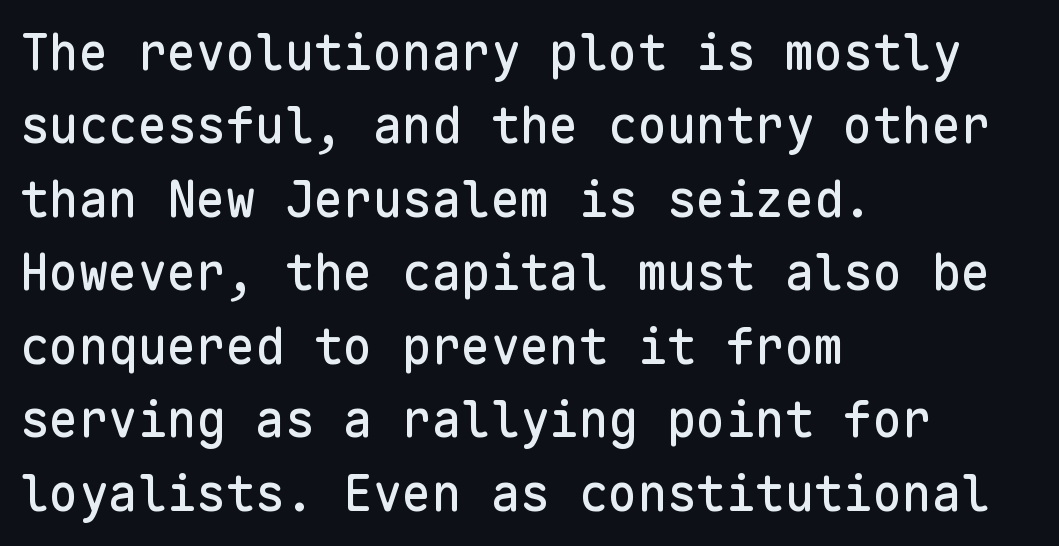
The image shows 49 px sans-serif type, upright, monospaced; set left-aligned, normal line spacing (1.5x), normal letter spacing, not underlined; low stroke contrast and a medium x-height.
